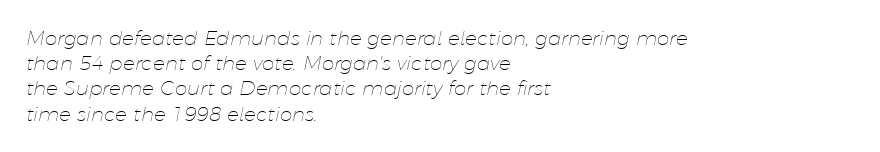
Q: Is the text bold? A: No.
Q: Is the text italic (slanted)? A: Yes, it leans right by about 11 degrees.
Q: Is the text underlined? A: No.
Q: How is the paragraph aligned? A: Left-aligned.
Q: Is the spacing between letters normal or unusually wide? A: Normal.
Q: Is the spacing between lines tight, normal or loose? A: Normal.
